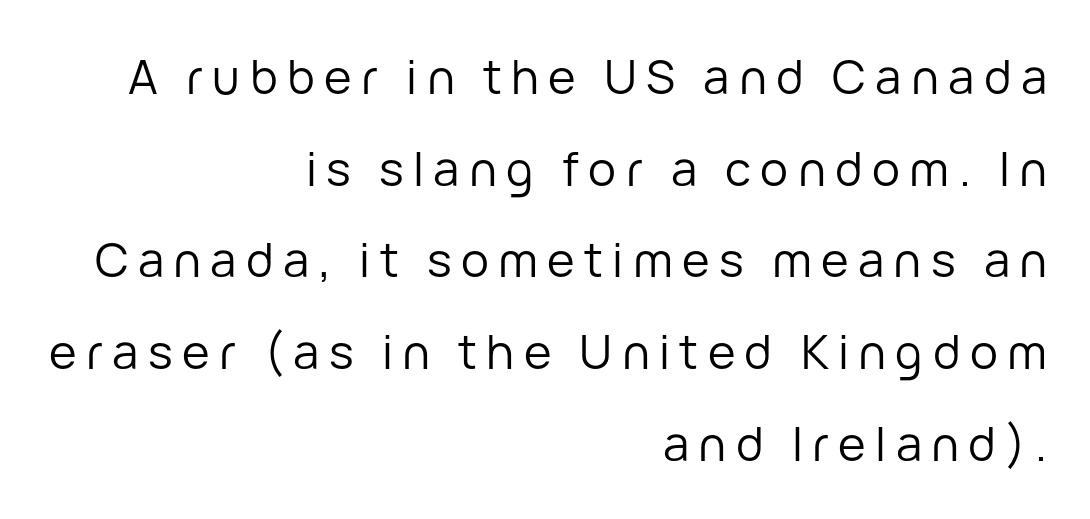
Nope, not italic — everything's standing straight. Letterform terminals end flat and unadorned throughout the passage. Think standard paragraph weight, or any step lighter than that. Each letter keeps its own natural width here, so spacing adapts to shape.
